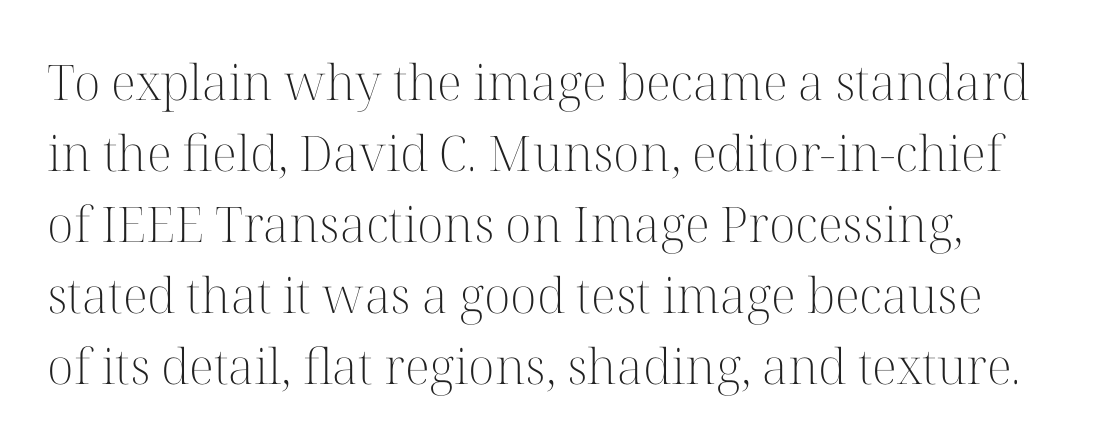
Nobody drew a line under any word here. Italic? Not at all — the glyphs are vertical. The passage shown has conventional tracking throughout. Spacing verdict: proportional, widths tailored to each character. The rendering shows small feet on the letterforms — a serif design.
